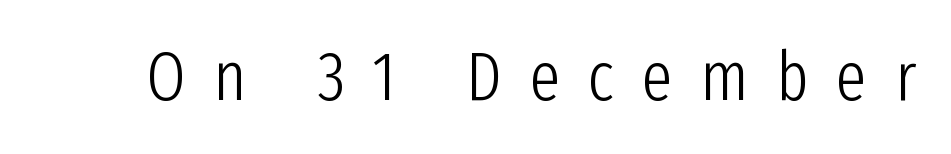
The image shows 69 px light, condensed sans-serif type, upright; set unusually wide letter spacing (+0.4 em), not underlined; low stroke contrast and a medium x-height.
